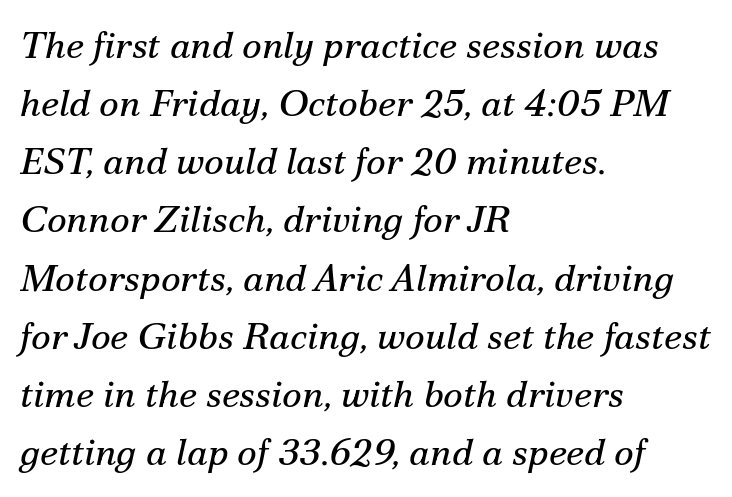
The image shows 38 px regular-weight serif type, italic (leaning right); set left-aligned, normal line spacing (1.53x), normal letter spacing, not underlined; medium stroke contrast and a small x-height.
